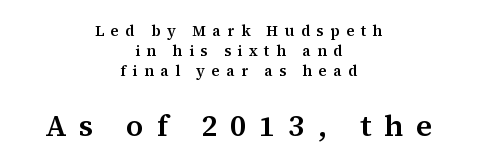
Q: Is the text italic (slanted)? A: No, it is upright.
Q: Is the typeface a serif or a sans-serif typeface? A: Serif.
Q: Is the text underlined? A: No.
Q: How is the paragraph aligned? A: Centered.
Q: Is the spacing between letters normal or unusually wide? A: Unusually wide.
Q: Is the spacing between lines tight, normal or loose? A: Normal.
Q: Which block of text is set in a larger size, the first (top) or the second (bottom)? A: The second (bottom) one.
Q: Width (condensed, normal, or wide)? A: Normal.
Q: Stroke contrast? A: Medium.
Q: x-height? A: Medium.
Q: Monospaced? A: No.
